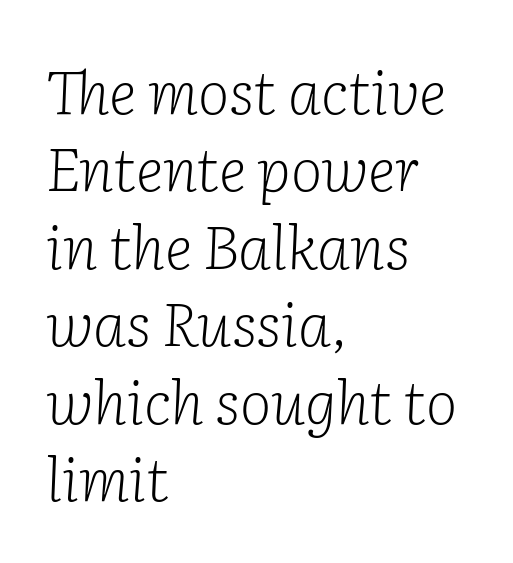
The image shows 60 px light serif type, italic (leaning right); set left-aligned, normal line spacing (1.29x), normal letter spacing, not underlined; low stroke contrast and a medium x-height.
